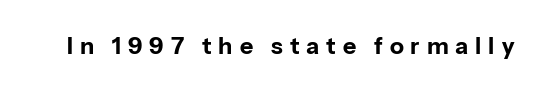
Q: Is the text bold? A: Yes.
Q: Is the text italic (slanted)? A: No, it is upright.
Q: Is the text underlined? A: No.
Q: Is the spacing between letters normal or unusually wide? A: Unusually wide.
